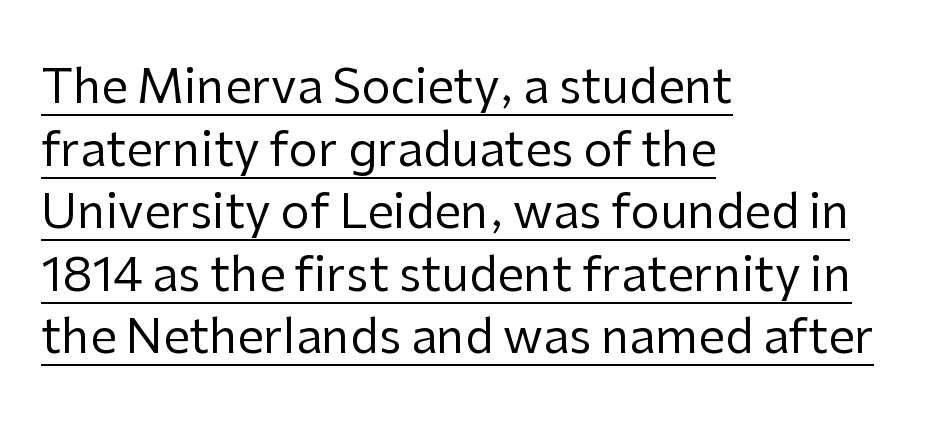
The image shows 47 px regular-weight sans-serif type, upright; set left-aligned, normal line spacing (1.33x), normal letter spacing, underlined; low stroke contrast and a medium x-height.
